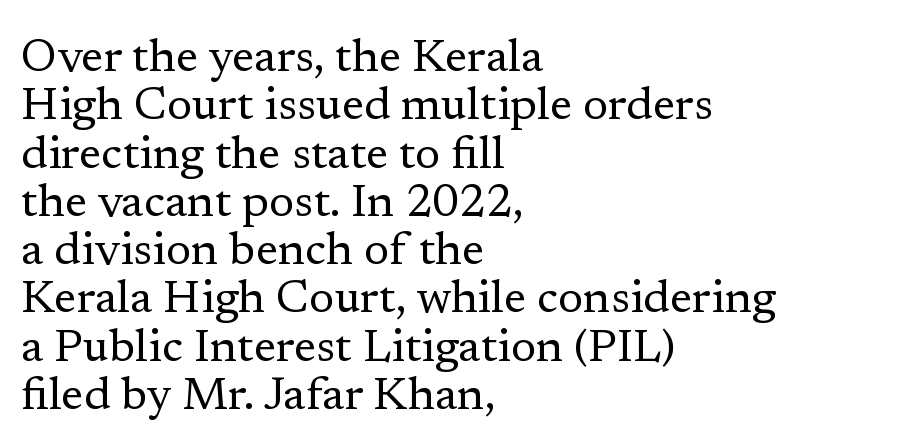
Q: Is the text bold? A: No.
Q: Is the text italic (slanted)? A: No, it is upright.
Q: Is the typeface a serif or a sans-serif typeface? A: Serif.
Q: Is the text underlined? A: No.
Q: How is the paragraph aligned? A: Left-aligned.
Q: Is the spacing between letters normal or unusually wide? A: Normal.
Q: Is the spacing between lines tight, normal or loose? A: Tight.
Q: Width (condensed, normal, or wide)? A: Normal.
Q: Stroke contrast? A: Low.
Q: x-height? A: Medium.
Q: Monospaced? A: No.
